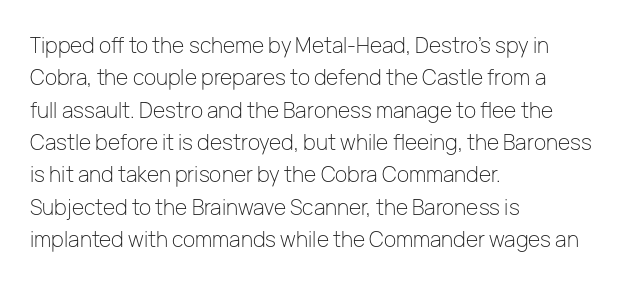
Q: Is the text bold? A: No.
Q: Is the text italic (slanted)? A: No, it is upright.
Q: Is the text underlined? A: No.
Q: How is the paragraph aligned? A: Left-aligned.
Q: Is the spacing between letters normal or unusually wide? A: Normal.
Q: Is the spacing between lines tight, normal or loose? A: Normal.
